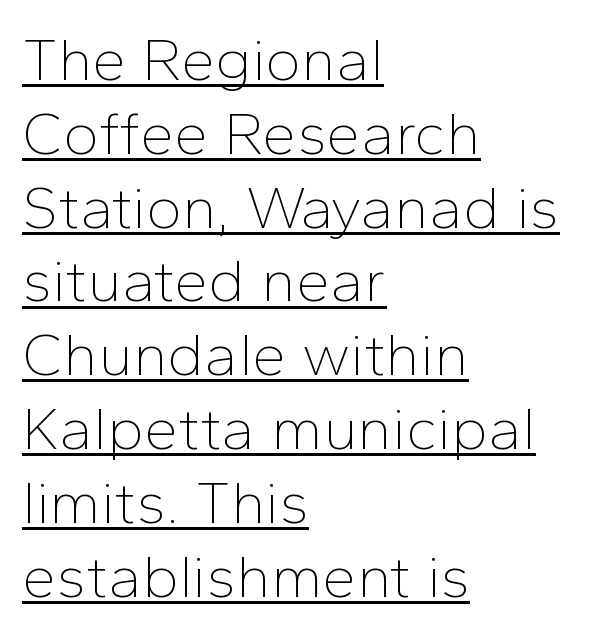
Q: Is the text bold? A: No.
Q: Is the text italic (slanted)? A: No, it is upright.
Q: Is the typeface a serif or a sans-serif typeface? A: Sans-serif.
Q: Is the text underlined? A: Yes.
Q: How is the paragraph aligned? A: Left-aligned.
Q: Is the spacing between letters normal or unusually wide? A: Normal.
Q: Width (condensed, normal, or wide)? A: Normal.
Q: Stroke contrast? A: Low.
Q: x-height? A: Medium.
Q: Monospaced? A: No.
